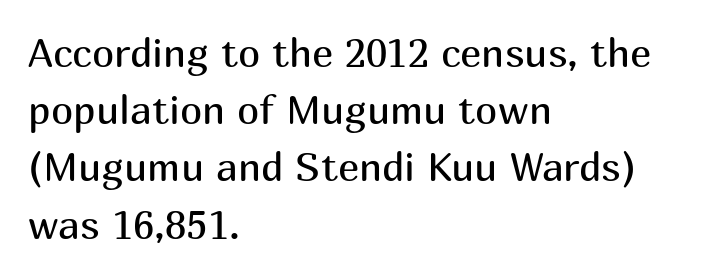
{"serif": "no", "italic": "no", "bold": "no", "weight": "regular", "width": "normal", "stroke_contrast": "medium", "x_height": "medium", "monospaced": "no", "underline": "no", "align": "left", "line_spacing": "normal", "line_spacing_ratio": 1.43, "letter_spacing": "normal", "letter_spacing_em": 0.0, "glyph_px": 40}
